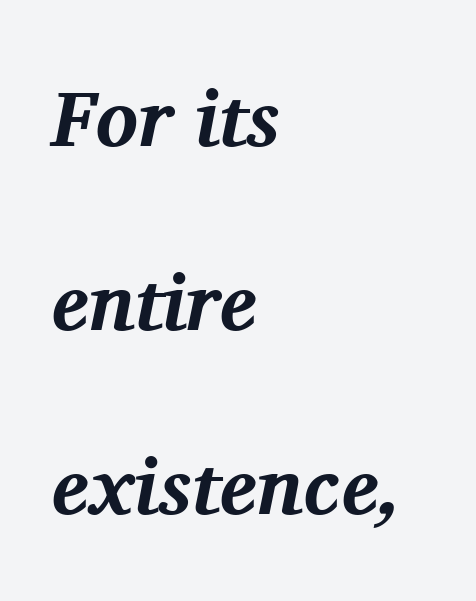
Q: Is the text bold? A: Yes.
Q: Is the text italic (slanted)? A: Yes, it leans right by about 11 degrees.
Q: Is the typeface a serif or a sans-serif typeface? A: Serif.
Q: Is the text underlined? A: No.
Q: How is the paragraph aligned? A: Left-aligned.
Q: Is the spacing between letters normal or unusually wide? A: Normal.
Q: Is the spacing between lines tight, normal or loose? A: Loose.
Q: Width (condensed, normal, or wide)? A: Normal.
Q: Stroke contrast? A: Medium.
Q: x-height? A: Medium.
Q: Monospaced? A: No.
